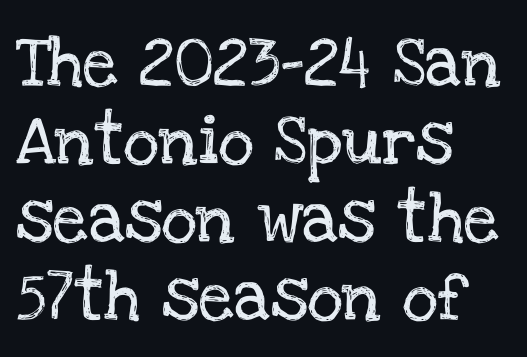
Q: Is the text italic (slanted)? A: No, it is upright.
Q: Is the typeface a serif or a sans-serif typeface? A: Serif.
Q: Is the text underlined? A: No.
Q: How is the paragraph aligned? A: Left-aligned.
Q: Is the spacing between letters normal or unusually wide? A: Normal.
Q: Is the spacing between lines tight, normal or loose? A: Normal.
Q: Width (condensed, normal, or wide)? A: Normal.
Q: Stroke contrast? A: Low.
Q: x-height? A: Large.
Q: Monospaced? A: No.
